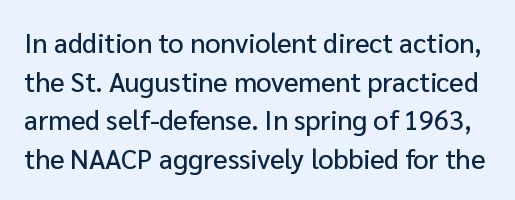
The image shows 27 px text type, upright; set normal line spacing (1.43x), normal letter spacing, not underlined.
